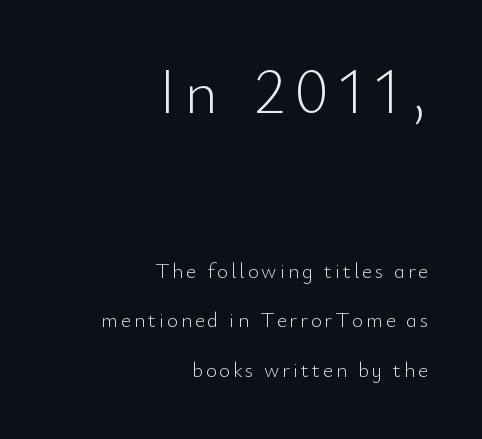
Block one is the big one; block two sits smaller underneath. Ink coverage per letter is moderate at most. Tall strokes in this sample are plumb rather than angled. The words here are not underlined. This sample trades compactness for vertical openness between lines.
